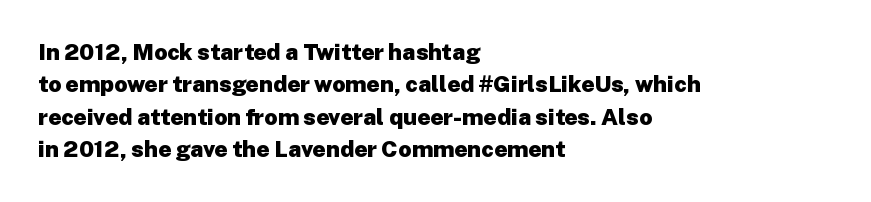
The image shows 23 px bold type, upright; set left-aligned, normal line spacing (1.41x), normal letter spacing, not underlined.
